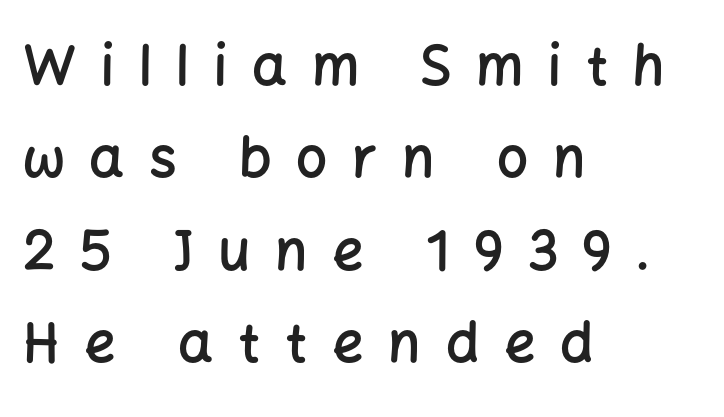
Q: Is the text bold? A: Semi-bold.
Q: Is the text italic (slanted)? A: No, it is upright.
Q: Is the typeface a serif or a sans-serif typeface? A: Sans-serif.
Q: Is the text underlined? A: No.
Q: How is the paragraph aligned? A: Left-aligned.
Q: Is the spacing between letters normal or unusually wide? A: Unusually wide.
Q: Is the spacing between lines tight, normal or loose? A: Normal.
Q: Width (condensed, normal, or wide)? A: Normal.
Q: Stroke contrast? A: Low.
Q: x-height? A: Medium.
Q: Monospaced? A: No.
